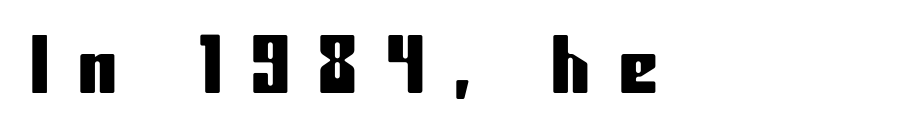
Q: Is the text italic (slanted)? A: No, it is upright.
Q: Is the typeface a serif or a sans-serif typeface? A: Sans-serif.
Q: Is the text underlined? A: No.
Q: How is the paragraph aligned? A: Left-aligned.
Q: Is the spacing between letters normal or unusually wide? A: Unusually wide.
Q: Width (condensed, normal, or wide)? A: Condensed.
Q: Stroke contrast? A: Low.
Q: x-height? A: Medium.
Q: Monospaced? A: No.
